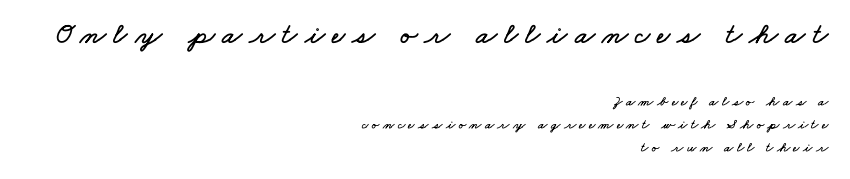
Q: Is the text underlined? A: No.
Q: How is the paragraph aligned? A: Right-aligned.
Q: Is the spacing between letters normal or unusually wide? A: Unusually wide.
Q: Is the spacing between lines tight, normal or loose? A: Normal.
Q: Which block of text is set in a larger size, the first (top) or the second (bottom)? A: The first (top) one.
Q: Width (condensed, normal, or wide)? A: Wide.
Q: Stroke contrast? A: Low.
Q: x-height? A: Small.
Q: Monospaced? A: No.
